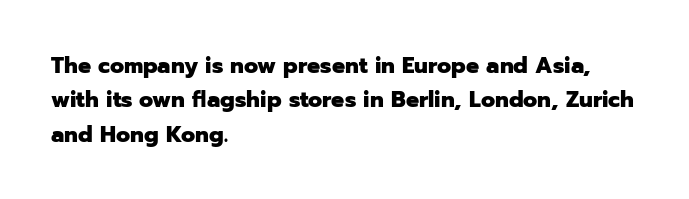
Is the letter spacing exaggerated? No — it looks like the ordinary default. Reading down the block, your eye returns to a fixed left position each line. Heavy-handed strokes throughout: this text is bold. Just letters on the line, the space beneath them empty. Baseline-to-baseline distance is the conventional proportion of letter height. A roman cut, with each character standing at attention.
